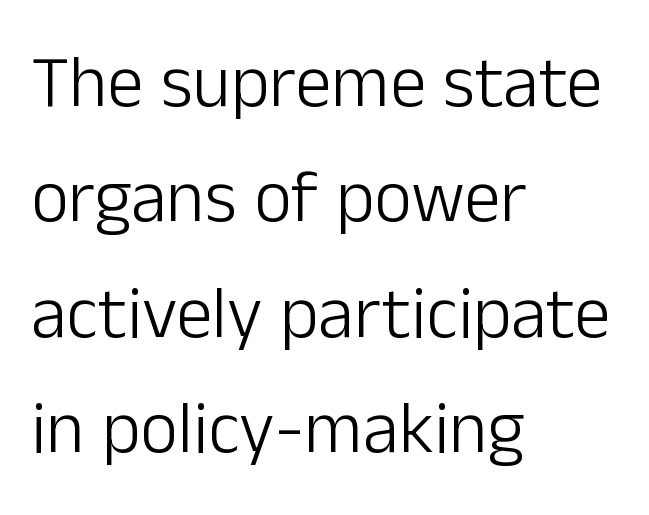
The image shows 73 px light sans-serif type, upright; set left-aligned, normal line spacing (1.58x), normal letter spacing, not underlined; low stroke contrast and a medium x-height.
